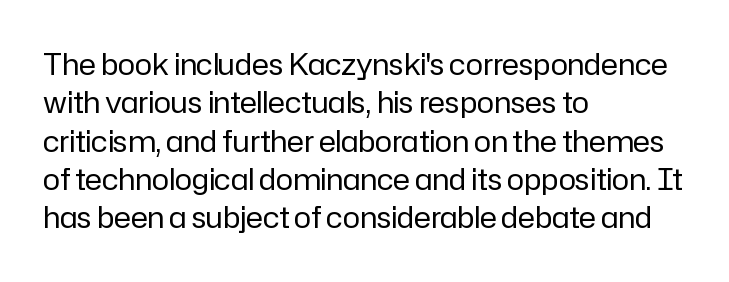
Each line starts at the same left margin while the right side varies. Letters rest on an invisible, unmarked baseline. Does extra space separate the letters? No, they use regular spacing. A typesetter would call this leading conventional body-copy spacing.
